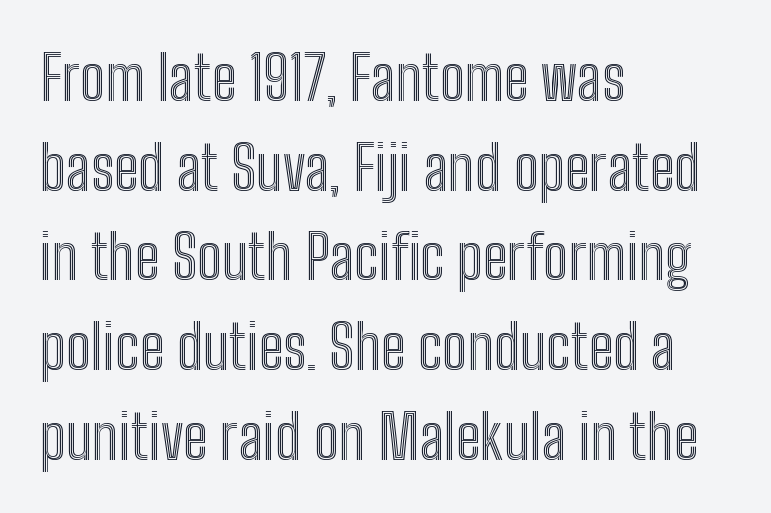
One-word summary of the alignment: left. A typesetter would call this zero additional tracking. Plain, unruled lines of type. The font's upright variant was chosen for this text. Each letter keeps its own natural width here, so spacing adapts to shape. Horizontal bands of white between lines are of average thickness.
